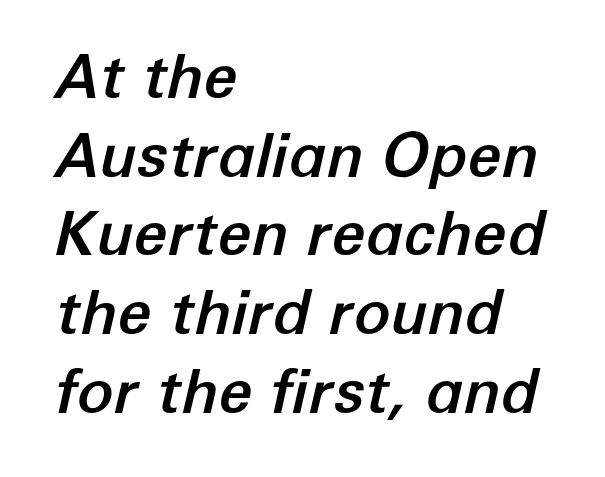
Q: Is the text italic (slanted)? A: Yes, it leans right by about 12 degrees.
Q: Is the text underlined? A: No.
Q: How is the paragraph aligned? A: Left-aligned.
Q: Is the spacing between letters normal or unusually wide? A: Normal.
Q: Is the spacing between lines tight, normal or loose? A: Normal.
Q: Width (condensed, normal, or wide)? A: Normal.
Q: Stroke contrast? A: Low.
Q: x-height? A: Medium.
Q: Monospaced? A: No.
